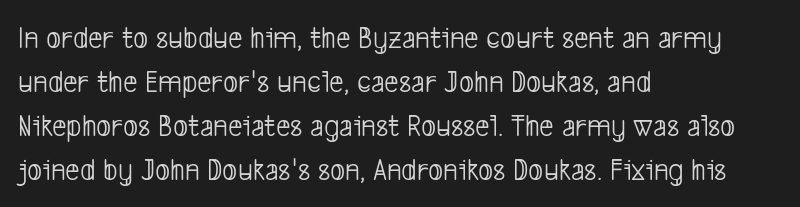
The image shows 32 px light, condensed sans-serif type; set left-aligned, normal line spacing (1.37x), normal letter spacing, not underlined; low stroke contrast and a medium x-height.
